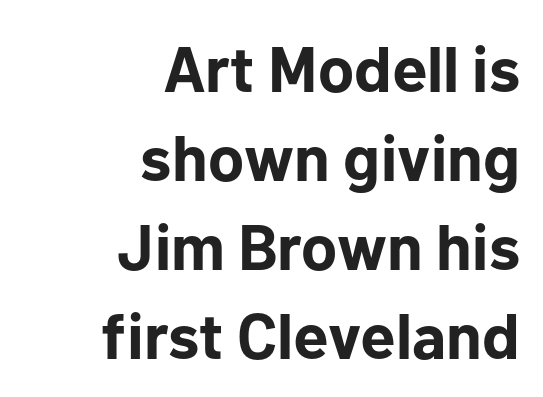
The image shows 64 px bold sans-serif type, upright; set right-aligned, normal line spacing (1.39x), normal letter spacing, not underlined; low stroke contrast and a medium x-height.
